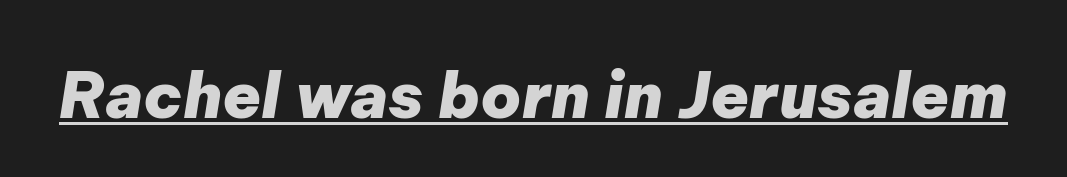
{"italic": "yes", "lean": "right", "slant_degrees": 9, "bold": "yes", "weight": "heavy", "width": "normal", "stroke_contrast": "low", "x_height": "medium", "monospaced": "no", "underline": "yes", "letter_spacing": "normal", "letter_spacing_em": 0.0, "glyph_px": 63}
